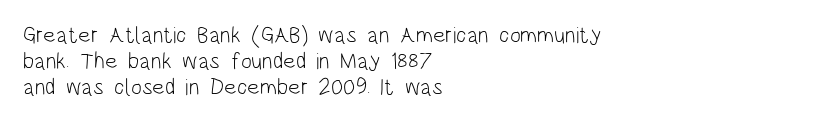
The image shows 23 px text type, upright; set left-aligned, tight line spacing (1.14x), normal letter spacing, not underlined.
